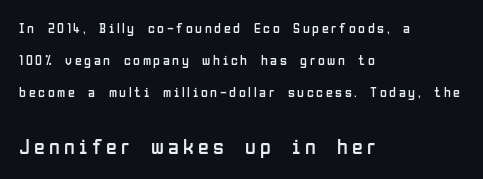
The image shows 22 px text type, upright; set left-aligned, loose line spacing (2.28x), not underlined; the second (bottom) block is 1.57x larger.
